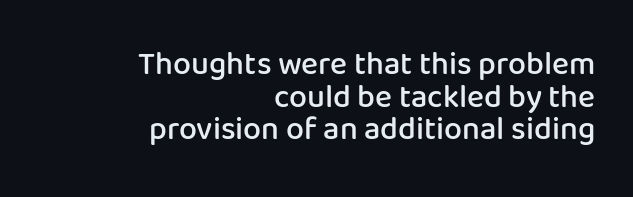
The lettering stays uniformly vertical, giving the passage a roman look. The designer went with a sans here, leaving each stem footless. A fair bit of extra ink — the face is semibold, not bold. You could not count columns in this text — the font is proportionally spaced.
